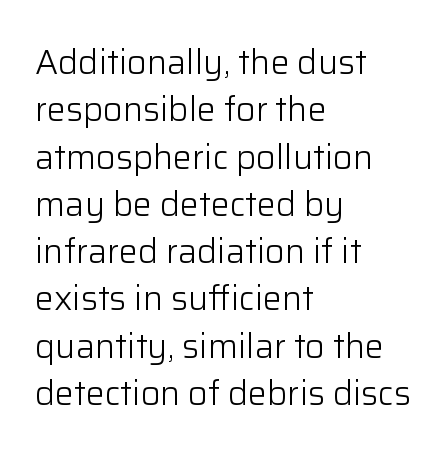
Q: Is the text bold? A: No.
Q: Is the text italic (slanted)? A: No, it is upright.
Q: Is the typeface a serif or a sans-serif typeface? A: Sans-serif.
Q: Is the text underlined? A: No.
Q: How is the paragraph aligned? A: Left-aligned.
Q: Is the spacing between letters normal or unusually wide? A: Normal.
Q: Is the spacing between lines tight, normal or loose? A: Normal.
Q: Width (condensed, normal, or wide)? A: Normal.
Q: Stroke contrast? A: Low.
Q: x-height? A: Medium.
Q: Monospaced? A: No.
